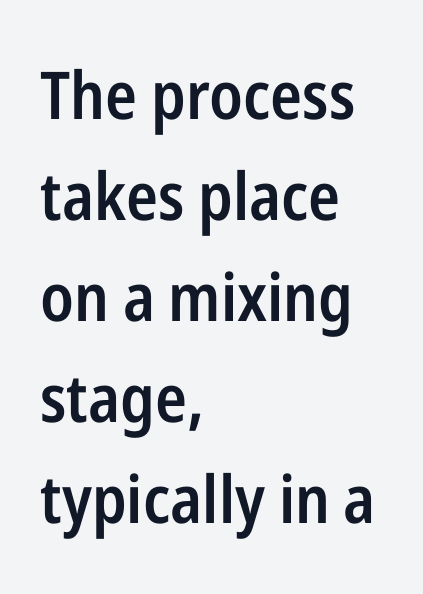
The image shows 66 px semibold, condensed sans-serif type, upright; set left-aligned, normal line spacing (1.53x), normal letter spacing, not underlined; low stroke contrast and a medium x-height.
